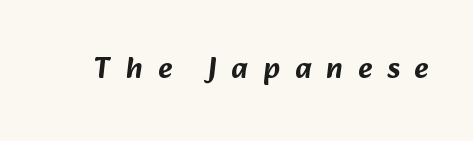
{"serif": "no", "width": "normal", "stroke_contrast": "low", "x_height": "medium", "monospaced": "no", "underline": "no", "letter_spacing": "wide", "letter_spacing_em": 0.5, "glyph_px": 30}
